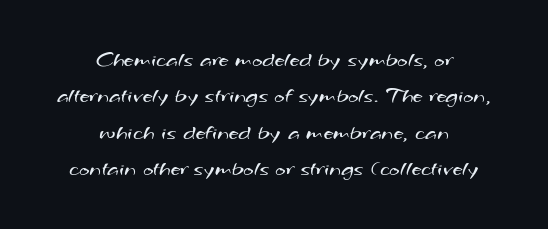
Unbolded letterforms with no extra heft. Horizontal alignment here is central, giving a formal, balanced look. A clean baseline with only descenders dipping below it. Honestly, the row spacing looks completely unremarkable. The horizontal fit of the characters is conventional and even.
